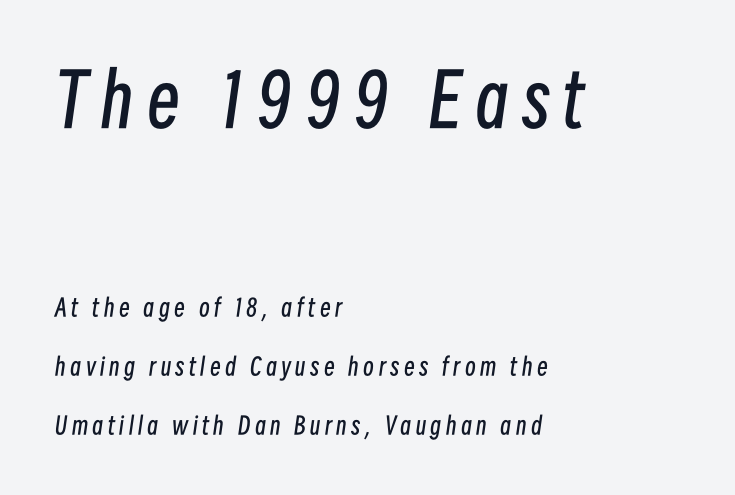
No heavy texture on the line: the type isn't bold. Lines of text with bare space underneath. All the whitespace from short lines collects on the right. The passage shown begins with its larger block and ends with its smaller one.
